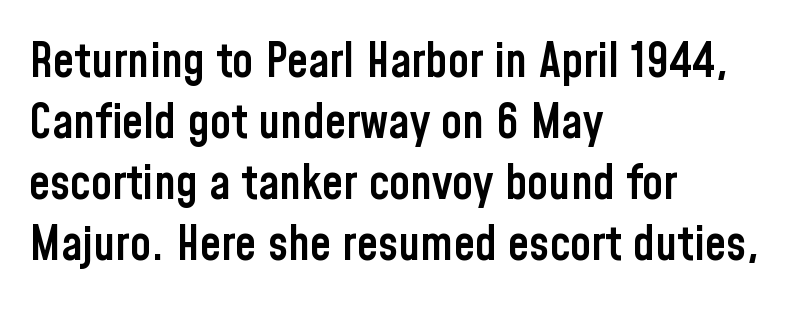
Q: Is the text bold? A: Semi-bold.
Q: Is the text italic (slanted)? A: No, it is upright.
Q: Is the typeface a serif or a sans-serif typeface? A: Sans-serif.
Q: Is the text underlined? A: No.
Q: How is the paragraph aligned? A: Left-aligned.
Q: Is the spacing between letters normal or unusually wide? A: Normal.
Q: Is the spacing between lines tight, normal or loose? A: Normal.
Q: Width (condensed, normal, or wide)? A: Condensed.
Q: Stroke contrast? A: Low.
Q: x-height? A: Medium.
Q: Monospaced? A: No.
